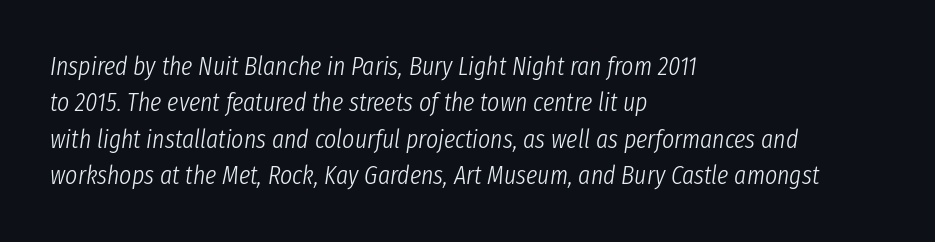
The image shows 26 px text type, italic (leaning right); set left-aligned, normal line spacing (1.4x), normal letter spacing, not underlined.
